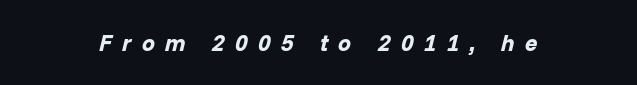
The image shows 23 px bold type, italic (leaning right); set unusually wide letter spacing (+0.45 em), not underlined.
